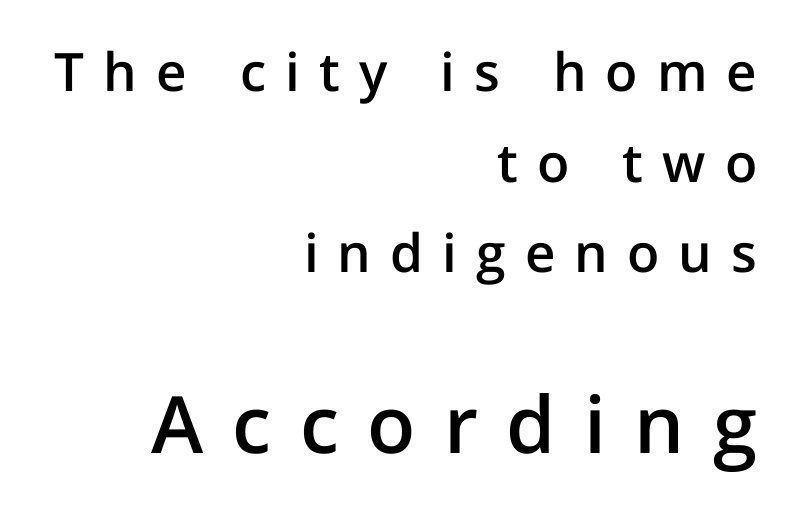
Q: Is the text bold? A: Semi-bold.
Q: Is the text italic (slanted)? A: No, it is upright.
Q: Is the typeface a serif or a sans-serif typeface? A: Sans-serif.
Q: Is the text underlined? A: No.
Q: How is the paragraph aligned? A: Right-aligned.
Q: Is the spacing between letters normal or unusually wide? A: Unusually wide.
Q: Which block of text is set in a larger size, the first (top) or the second (bottom)? A: The second (bottom) one.
Q: Width (condensed, normal, or wide)? A: Normal.
Q: Stroke contrast? A: Low.
Q: x-height? A: Medium.
Q: Monospaced? A: No.
